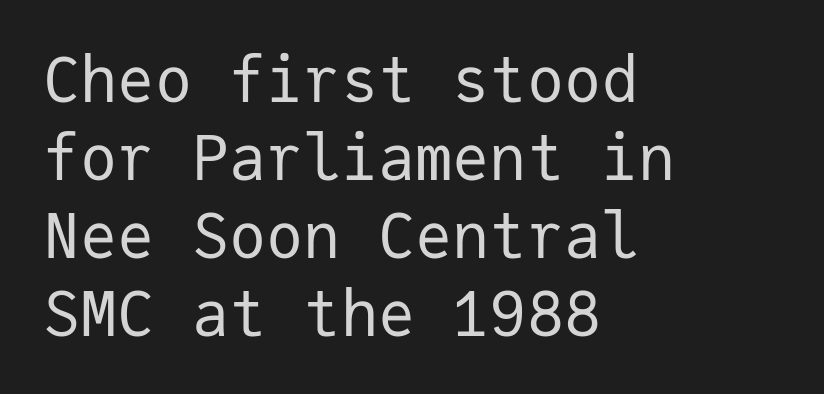
The image shows 62 px regular-weight sans-serif type, upright, monospaced; set left-aligned, normal line spacing (1.26x), normal letter spacing, not underlined; low stroke contrast and a medium x-height.
